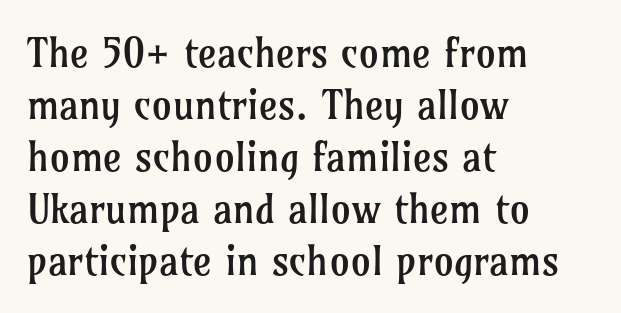
The image shows 40 px regular-weight serif type, upright; set left-aligned, normal line spacing (1.3x), normal letter spacing, not underlined; low stroke contrast and a medium x-height.
